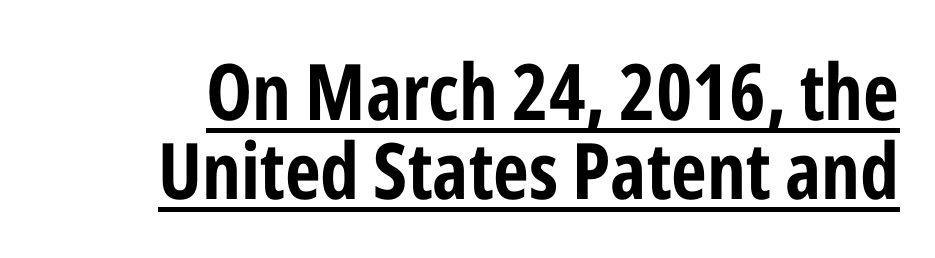
The image shows 78 px bold, condensed sans-serif type, upright; set tight line spacing (1.01x), normal letter spacing, underlined; low stroke contrast and a medium x-height.
